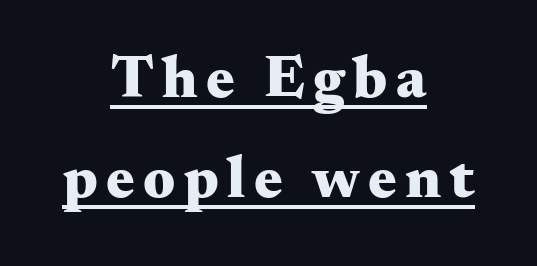
{"serif": "yes", "italic": "no", "bold": "yes", "weight": "heavy", "width": "wide", "stroke_contrast": "medium", "x_height": "small", "monospaced": "no", "underline": "yes", "align": "center", "line_spacing": "normal", "line_spacing_ratio": 1.67, "glyph_px": 60}
